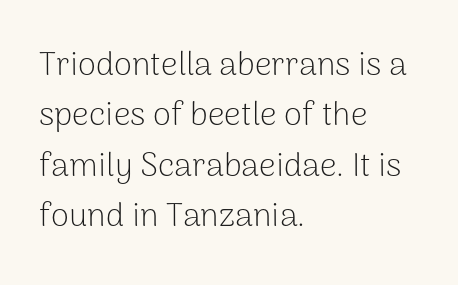
{"serif": "no", "italic": "no", "bold": "no", "weight": "light", "width": "normal", "stroke_contrast": "low", "x_height": "medium", "monospaced": "no", "underline": "no", "align": "left", "line_spacing": "normal", "line_spacing_ratio": 1.53, "letter_spacing": "normal", "letter_spacing_em": 0.0, "glyph_px": 33}
